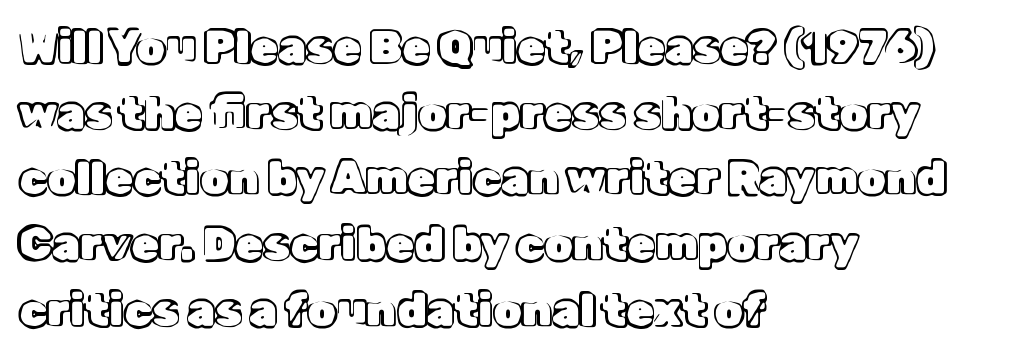
The gap between lines stays unmarked. In terms of leading, this rendering sits right in the middle. A typesetter would mark this as roman, not italic. Spacing between characters is what you'd get straight out of the box.
